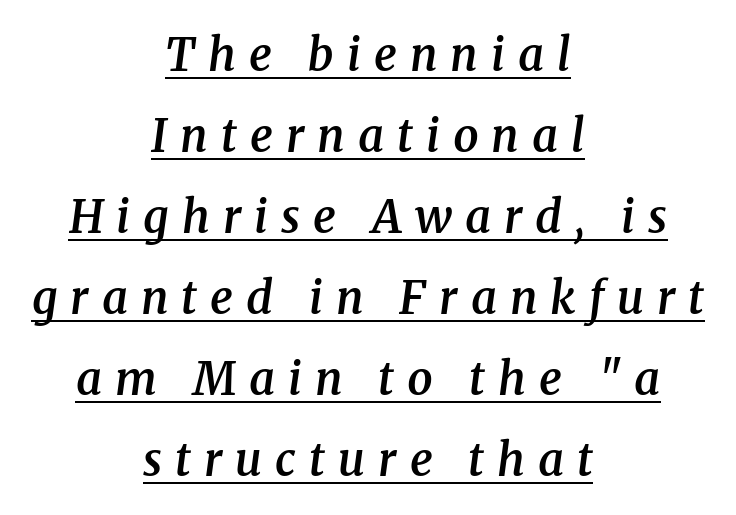
The image shows 45 px semibold serif type, italic (leaning right); set centered, line spacing 1.8x, unusually wide letter spacing (+0.29 em), underlined; medium stroke contrast and a medium x-height.
